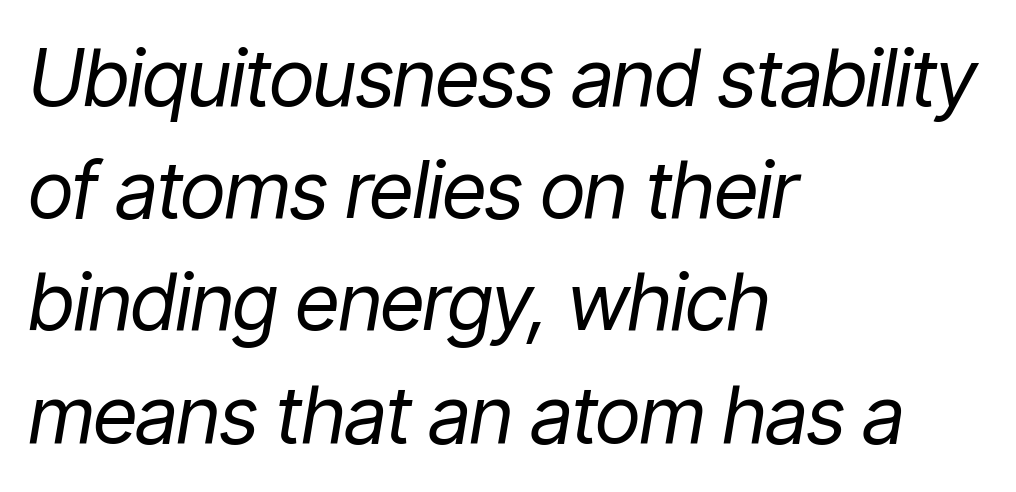
These lines are rendered in a variable-pitch font. Just letters on the line, the space beneath them empty. Visually the block forms a straight wall on the left and a jagged coastline on the right. The lines sit at an ordinary, default distance from one another. This sample uses an oblique cut, with every glyph tilted off the vertical.
